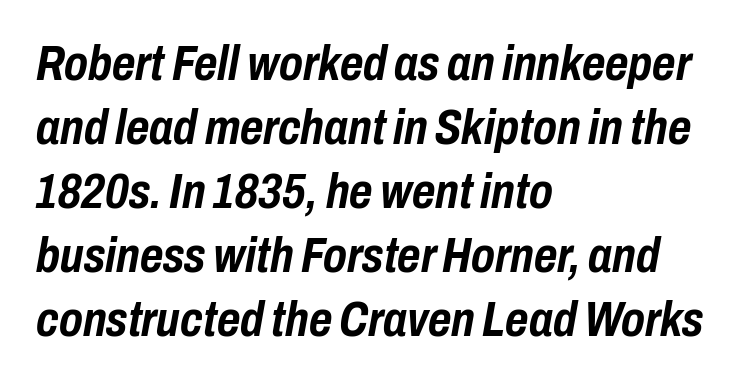
The image shows 50 px semibold, condensed type, italic (leaning right); set left-aligned, normal line spacing (1.28x), normal letter spacing, not underlined; low stroke contrast and a medium x-height.
